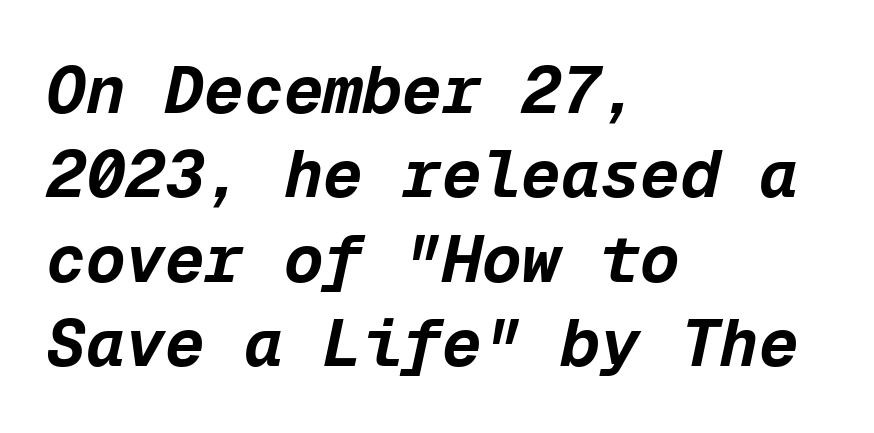
The image shows 66 px bold type, italic (leaning right), monospaced; set left-aligned, normal line spacing (1.28x), normal letter spacing, not underlined; low stroke contrast and a medium x-height.
